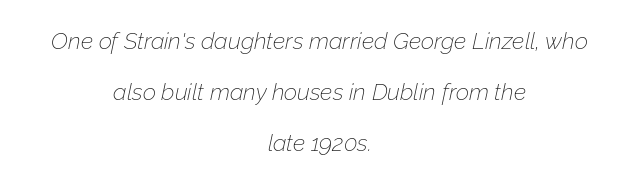
{"italic": "yes", "lean": "right", "slant_degrees": 12, "bold": "no", "underline": "no", "align": "center", "line_spacing": "loose", "line_spacing_ratio": 2.22, "letter_spacing": "normal", "letter_spacing_em": 0.0, "glyph_px": 23}
